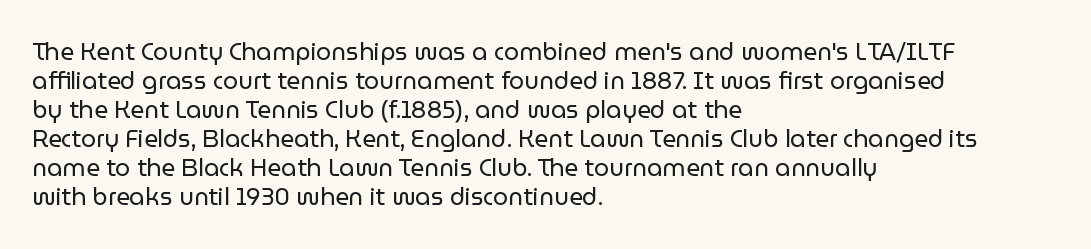
Q: Is the text bold? A: No.
Q: Is the text italic (slanted)? A: No, it is upright.
Q: Is the text underlined? A: No.
Q: How is the paragraph aligned? A: Left-aligned.
Q: Is the spacing between letters normal or unusually wide? A: Normal.
